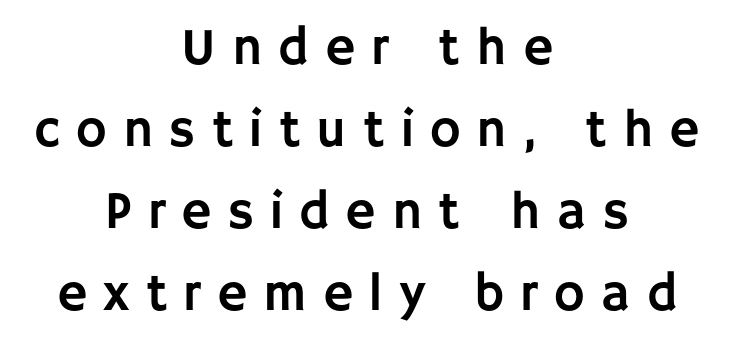
{"serif": "no", "italic": "no", "width": "normal", "stroke_contrast": "low", "x_height": "large", "monospaced": "no", "underline": "no", "align": "center", "line_spacing": "normal", "line_spacing_ratio": 1.58, "letter_spacing": "wide", "letter_spacing_em": 0.31, "glyph_px": 52}
